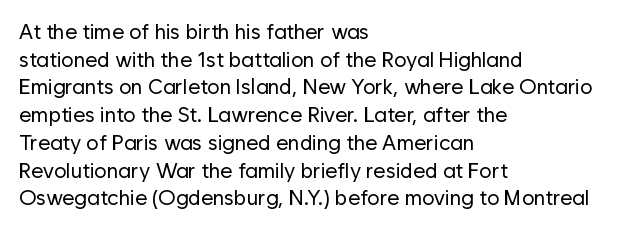
Q: Is the text bold? A: No.
Q: Is the text italic (slanted)? A: No, it is upright.
Q: Is the text underlined? A: No.
Q: How is the paragraph aligned? A: Left-aligned.
Q: Is the spacing between letters normal or unusually wide? A: Normal.
Q: Is the spacing between lines tight, normal or loose? A: Normal.
